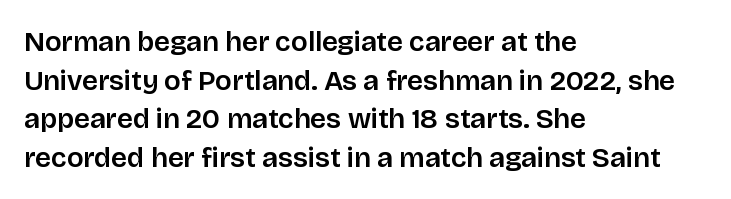
Q: Is the text italic (slanted)? A: No, it is upright.
Q: Is the typeface a serif or a sans-serif typeface? A: Sans-serif.
Q: Is the text underlined? A: No.
Q: How is the paragraph aligned? A: Left-aligned.
Q: Is the spacing between letters normal or unusually wide? A: Normal.
Q: Is the spacing between lines tight, normal or loose? A: Normal.
Q: Width (condensed, normal, or wide)? A: Normal.
Q: Stroke contrast? A: Low.
Q: x-height? A: Large.
Q: Monospaced? A: No.
